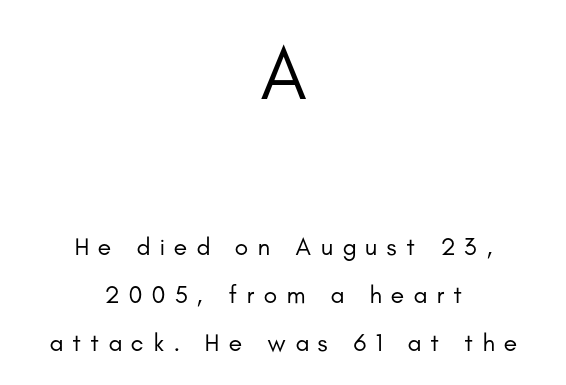
This sample is center-justified, so both line endings float freely. Letter spacing: wide. Does the bottom block carry the larger type? No, the top block does. Each letter keeps its own natural width here, so spacing adapts to shape. Vertical spacing — loose. The space beneath each line is pristine and unruled.
